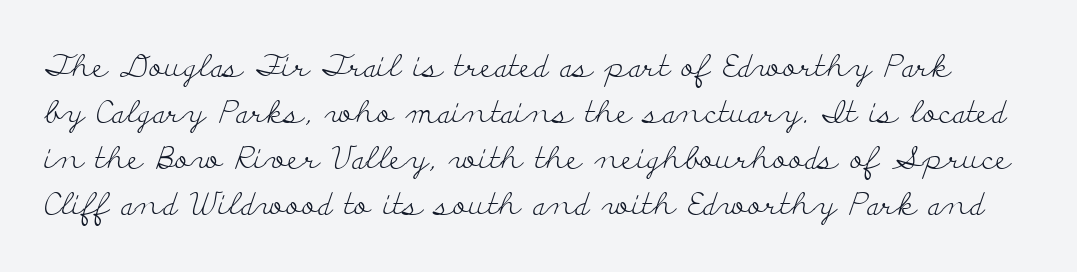
Q: Is the text bold? A: No.
Q: Is the text italic (slanted)? A: Yes.
Q: Is the typeface a serif or a sans-serif typeface? A: Serif.
Q: Is the text underlined? A: No.
Q: Is the spacing between letters normal or unusually wide? A: Normal.
Q: Is the spacing between lines tight, normal or loose? A: Normal.
Q: Width (condensed, normal, or wide)? A: Wide.
Q: Stroke contrast? A: Low.
Q: x-height? A: Small.
Q: Monospaced? A: No.
